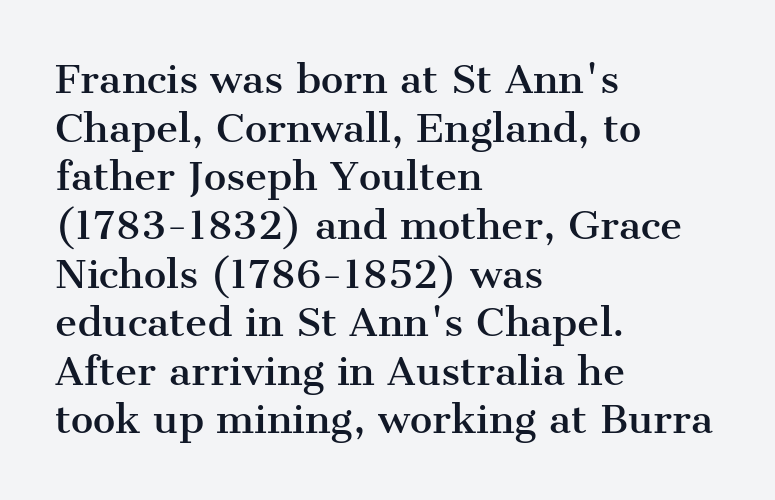
The image shows 38 px serif type, upright; set left-aligned, normal line spacing (1.28x), normal letter spacing, not underlined; medium stroke contrast and a medium x-height.
